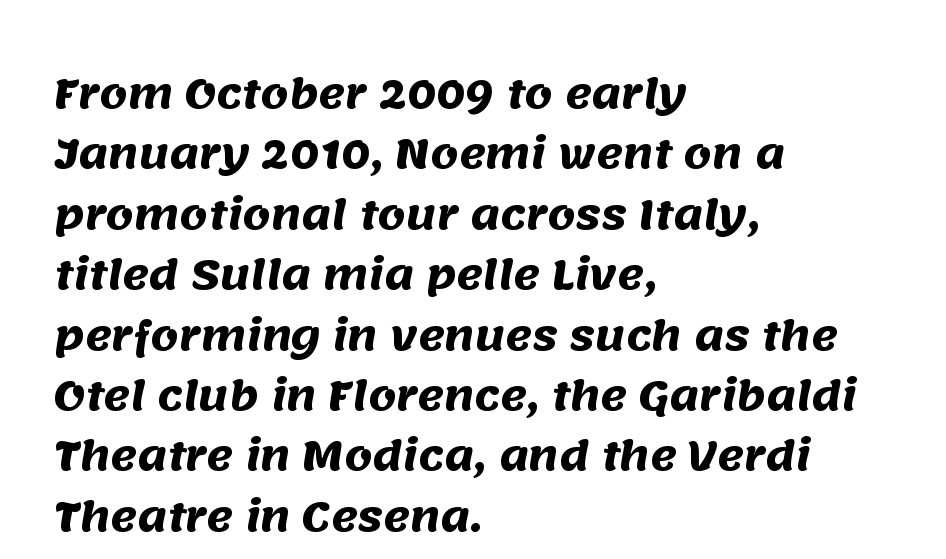
The image shows 40 px heavy sans-serif type; set left-aligned, normal line spacing (1.51x), normal letter spacing, not underlined; medium stroke contrast and a large x-height.
